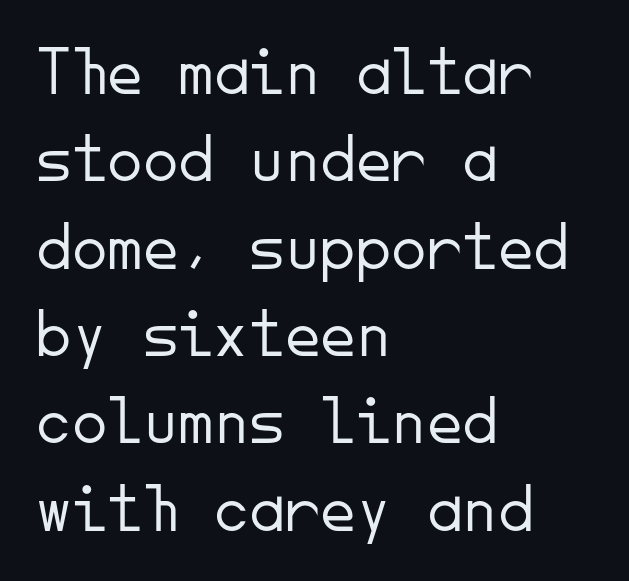
Q: Is the text bold? A: No.
Q: Is the text italic (slanted)? A: No, it is upright.
Q: Is the typeface a serif or a sans-serif typeface? A: Sans-serif.
Q: Is the text underlined? A: No.
Q: How is the paragraph aligned? A: Left-aligned.
Q: Is the spacing between letters normal or unusually wide? A: Normal.
Q: Width (condensed, normal, or wide)? A: Normal.
Q: Stroke contrast? A: Low.
Q: x-height? A: Small.
Q: Monospaced? A: Yes.
